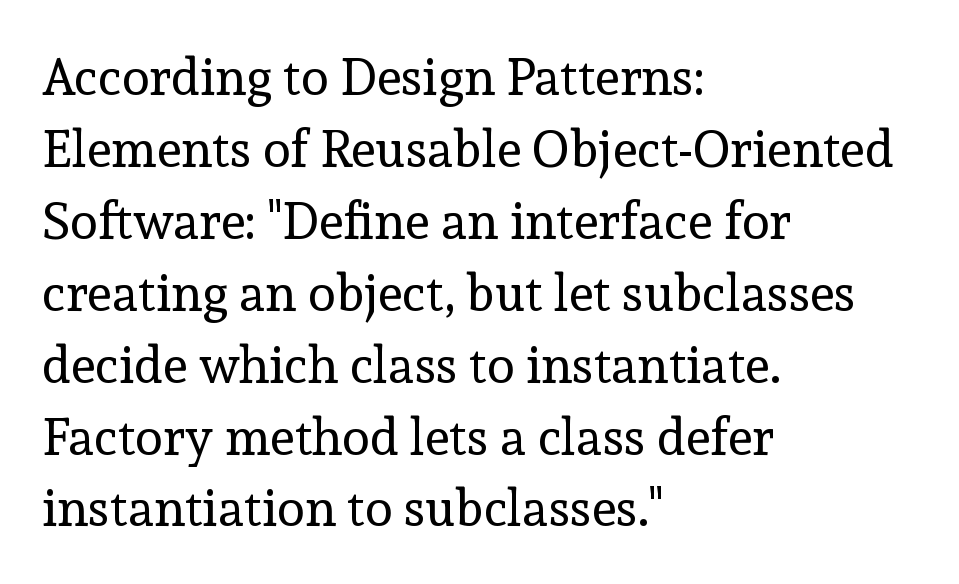
Q: Is the text bold? A: No.
Q: Is the text italic (slanted)? A: No, it is upright.
Q: Is the typeface a serif or a sans-serif typeface? A: Serif.
Q: Is the text underlined? A: No.
Q: How is the paragraph aligned? A: Left-aligned.
Q: Is the spacing between letters normal or unusually wide? A: Normal.
Q: Is the spacing between lines tight, normal or loose? A: Normal.
Q: Width (condensed, normal, or wide)? A: Normal.
Q: x-height? A: Medium.
Q: Monospaced? A: No.
